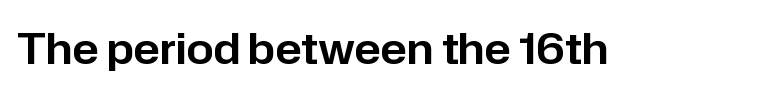
Plain, unruled lines of type. The font's upright variant was chosen for this text. I'd call this a sans setting — the letters go barefoot. Varying glyph widths throughout — classic text-font behaviour. How are the letters spaced? Ordinarily, with no added tracking.
